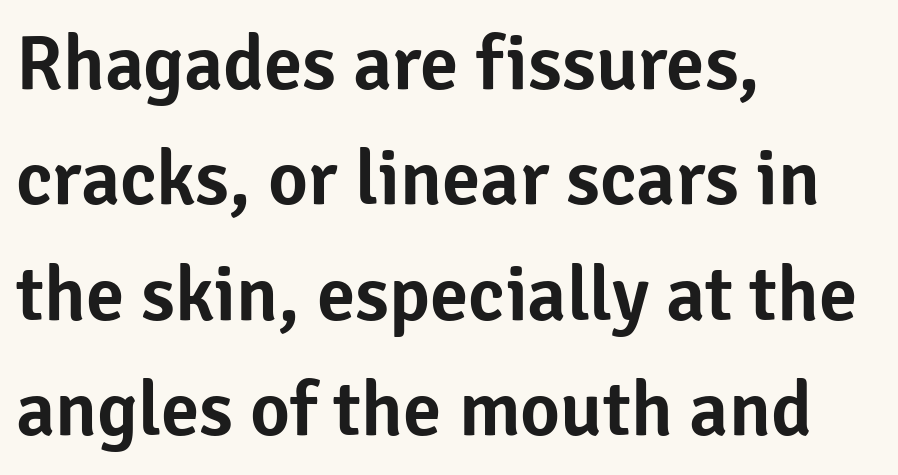
{"serif": "no", "italic": "no", "width": "normal", "stroke_contrast": "low", "x_height": "medium", "monospaced": "no", "underline": "no", "align": "left", "line_spacing": "normal", "line_spacing_ratio": 1.5, "letter_spacing": "normal", "letter_spacing_em": 0.0, "glyph_px": 77}
